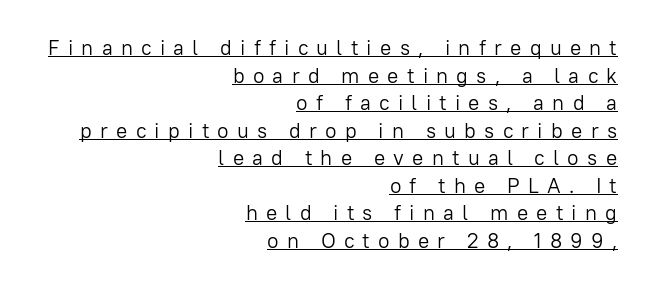
Q: Is the text bold? A: No.
Q: Is the text italic (slanted)? A: No, it is upright.
Q: Is the text underlined? A: Yes.
Q: How is the paragraph aligned? A: Right-aligned.
Q: Is the spacing between letters normal or unusually wide? A: Unusually wide.
Q: Is the spacing between lines tight, normal or loose? A: Normal.
